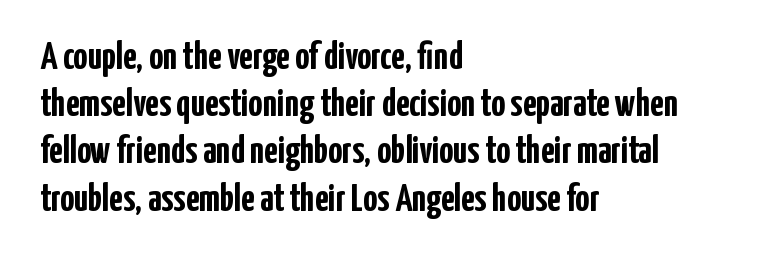
{"serif": "no", "italic": "no", "bold": "yes", "weight": "semibold", "width": "condensed", "stroke_contrast": "low", "x_height": "medium", "monospaced": "no", "underline": "no", "align": "left", "line_spacing_ratio": 1.21, "letter_spacing": "normal", "letter_spacing_em": 0.0, "glyph_px": 39}
